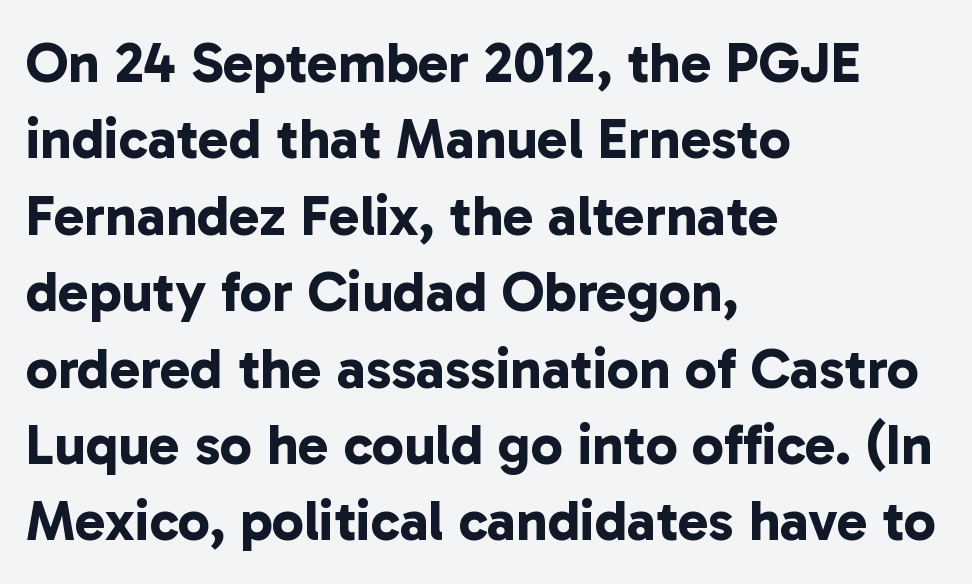
Is there much room between lines? A standard amount, neither cramped nor airy. The rendering anchors every line to the left-hand side. The characters look thick and weighty, a clear bold. The text was rendered using a sans face with plain stroke endings.
